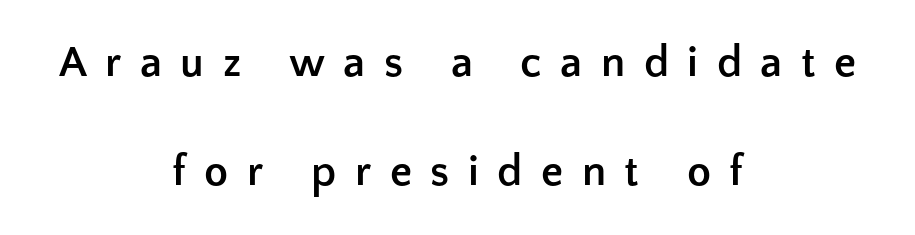
Is the block centered? Yes — each line is placed symmetrically about the middle. The font family rendered here belongs to the sans-serif group. The type sits square on the baseline with zero lean. These lines carry a lot of weight — the face is fully bold.
